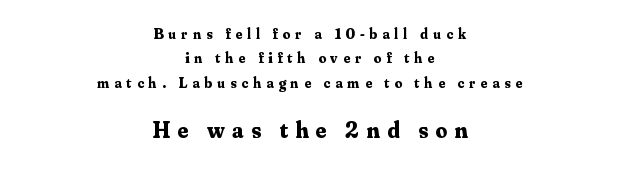
{"italic": "no", "bold": "yes", "underline": "no", "align": "center", "line_spacing": "normal", "line_spacing_ratio": 1.62, "letter_spacing": "wide", "letter_spacing_em": 0.33, "larger_block": "second", "size_ratio": 1.53, "glyph_px": 23}
